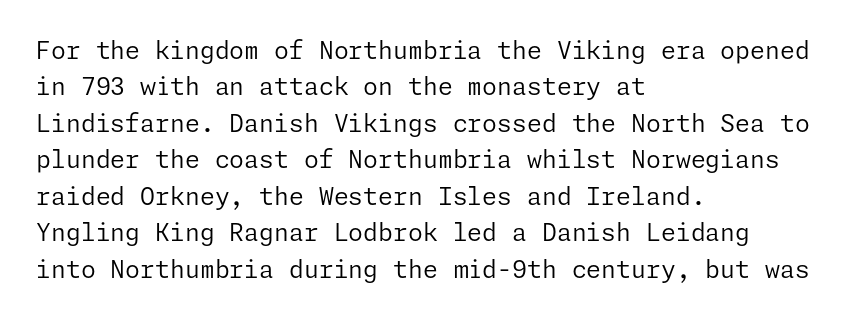
Q: Is the text bold? A: No.
Q: Is the text italic (slanted)? A: No, it is upright.
Q: Is the text underlined? A: No.
Q: How is the paragraph aligned? A: Left-aligned.
Q: Is the spacing between letters normal or unusually wide? A: Normal.
Q: Is the spacing between lines tight, normal or loose? A: Normal.
